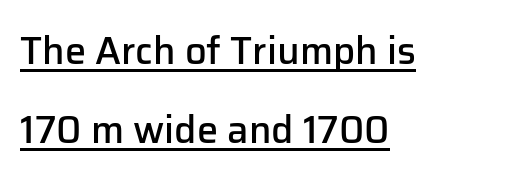
{"serif": "no", "italic": "no", "bold": "semi", "weight": "semibold", "width": "normal", "stroke_contrast": "low", "x_height": "medium", "monospaced": "no", "underline": "yes", "align": "left", "line_spacing": "loose", "line_spacing_ratio": 2.09, "letter_spacing": "normal", "letter_spacing_em": 0.0, "glyph_px": 38}
